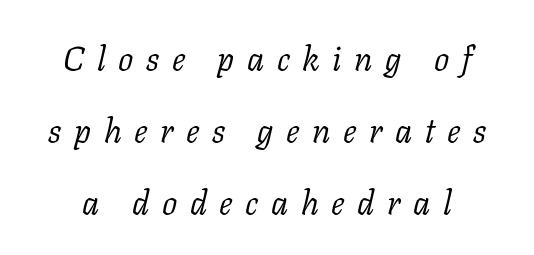
Baseline-to-baseline distance is far greater than the letter height. Character widths vary here, with narrow letters taking less room than wide ones. Is the stroke heavy? The answer is a plain regular-or-lighter. Regarding serifs, this sample has them. Tall strokes in this sample are angled rather than plumb.
